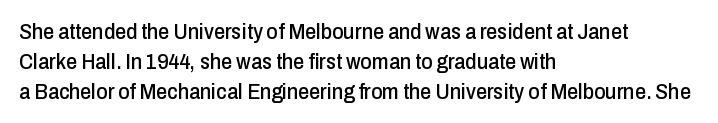
Decoration check: the copy has no underline. A roman cut, with each character standing at attention. The line-height multiplier appears to be the usual default. In CSS terms this would be text-align: left. Words appear dense and cohesive because spacing is normal.
